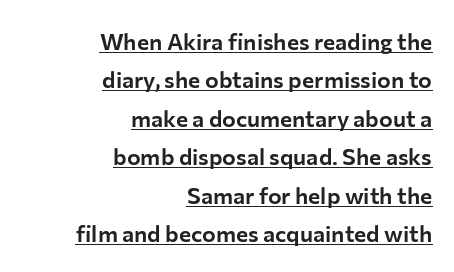
Q: Is the text italic (slanted)? A: No, it is upright.
Q: Is the text underlined? A: Yes.
Q: How is the paragraph aligned? A: Right-aligned.
Q: Is the spacing between letters normal or unusually wide? A: Normal.
Q: Is the spacing between lines tight, normal or loose? A: Normal.
